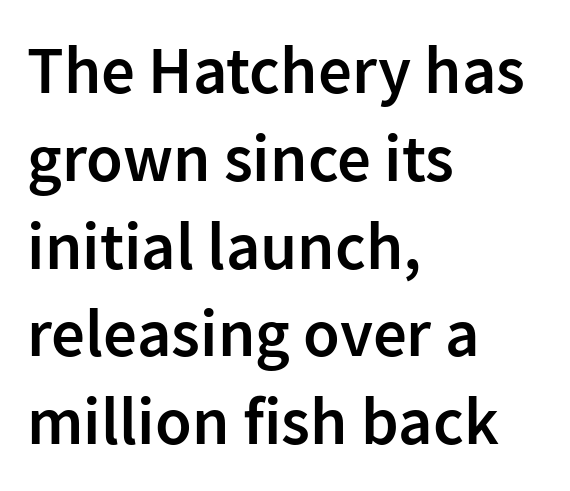
The image shows 67 px semibold sans-serif type, upright; set left-aligned, normal line spacing (1.31x), normal letter spacing, not underlined; low stroke contrast and a medium x-height.
